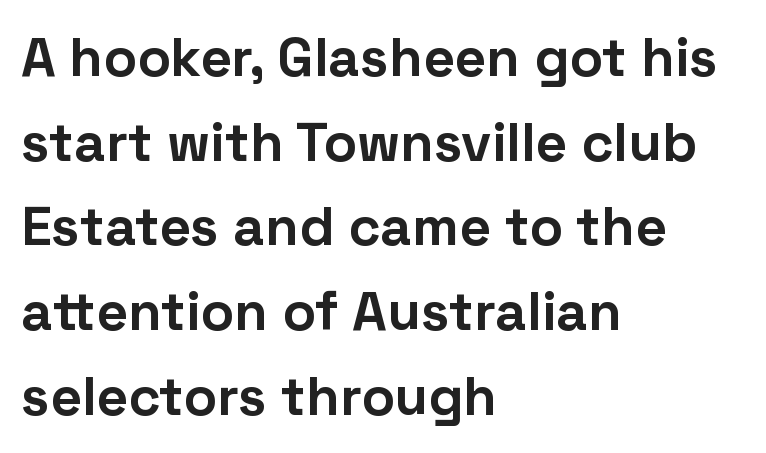
Look at the tracking — it's just the regular setting, nothing added. These lines are set flush left with a ragged right edge. This sample uses an upright cut, with every glyph sitting square on the baseline. The glyphs in this specimen are sans serif. Proportional: the letters do not fall into vertical columns. Underline: absent.
